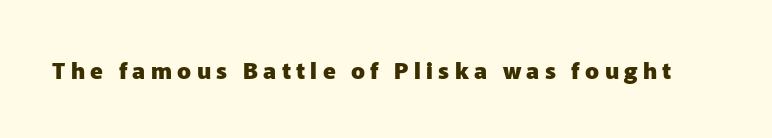
The image shows 23 px bold type, upright; set unusually wide letter spacing (+0.23 em), not underlined.
